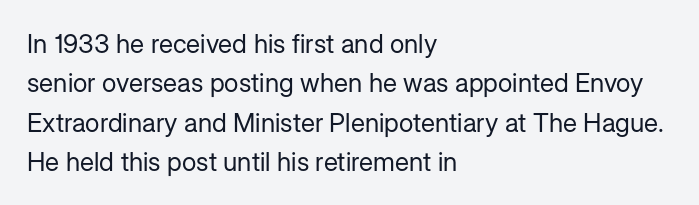
{"italic": "no", "bold": "no", "underline": "no", "align": "left", "line_spacing": "normal", "line_spacing_ratio": 1.51, "letter_spacing": "normal", "letter_spacing_em": 0.0, "glyph_px": 26}
